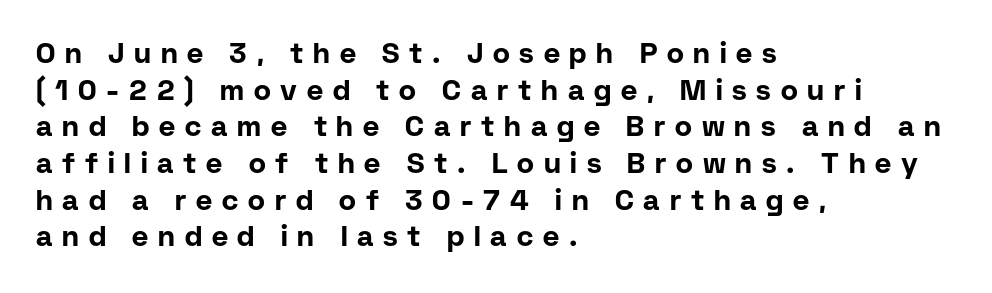
{"serif": "no", "italic": "no", "bold": "yes", "weight": "bold", "width": "normal", "stroke_contrast": "low", "x_height": "medium", "monospaced": "no", "underline": "no", "align": "left", "line_spacing": "normal", "line_spacing_ratio": 1.31, "letter_spacing": "wide", "letter_spacing_em": 0.35, "glyph_px": 28}
